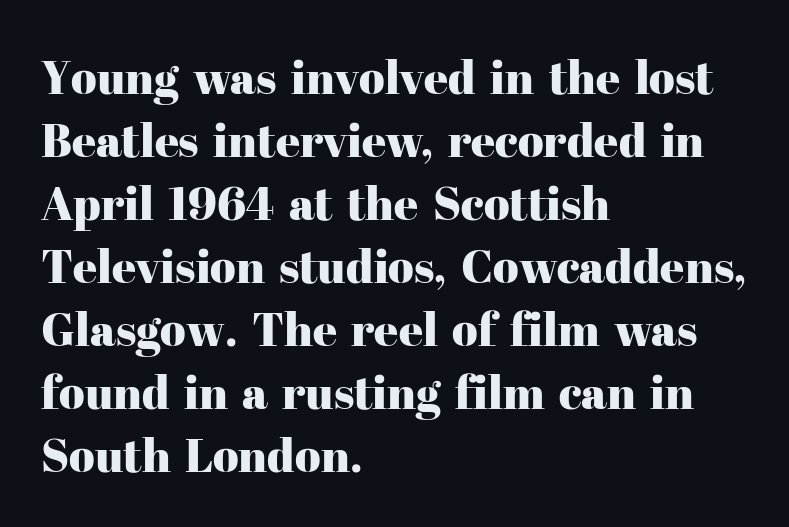
Here the glyphs are tracked normally, forming tight word shapes. Horizontally, the lines are justified to the leading edge only. Classification — serif. The strip under each line holds only bare page. This sample uses an upright cut, with every glyph sitting square on the baseline. Whoever set this chose a conventional vertical rhythm.
